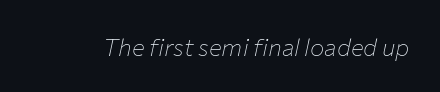
Q: Is the text bold? A: No.
Q: Is the text italic (slanted)? A: Yes, it leans right by about 12 degrees.
Q: Is the text underlined? A: No.
Q: Is the spacing between letters normal or unusually wide? A: Normal.
